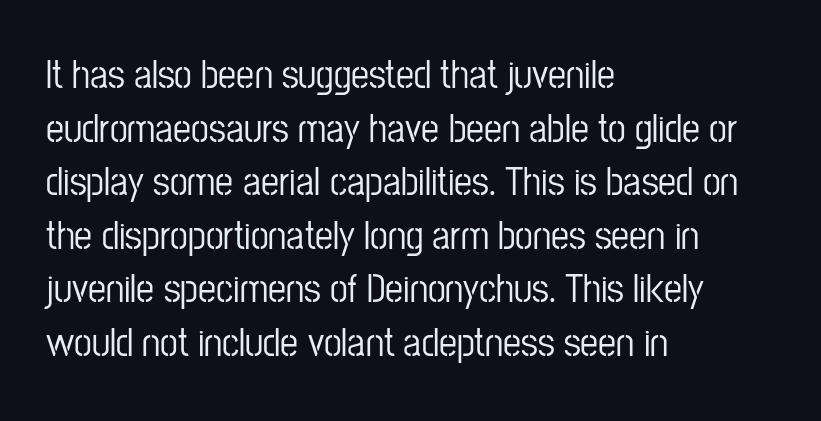
The image shows 40 px condensed sans-serif type, upright; set left-aligned, normal line spacing (1.34x), normal letter spacing, not underlined; low stroke contrast and a medium x-height.
